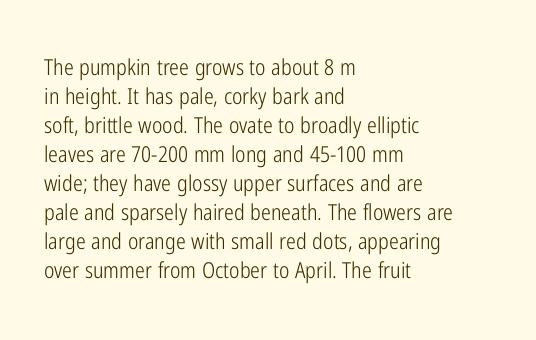
The image shows 22 px text type, upright; set left-aligned, normal line spacing (1.32x), normal letter spacing, not underlined.
